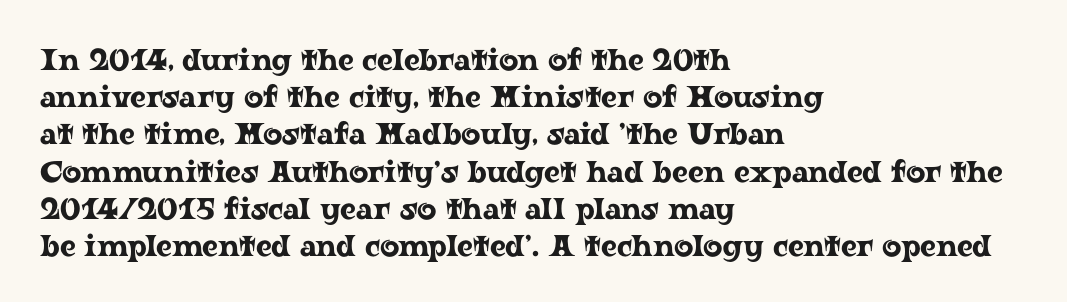
Spacing verdict: proportional, widths tailored to each character. Vertical strokes here are truly vertical. Casual observation: everything's shoved over to the left. Does the type have serifs? Yes, each stem ends in a small foot.
